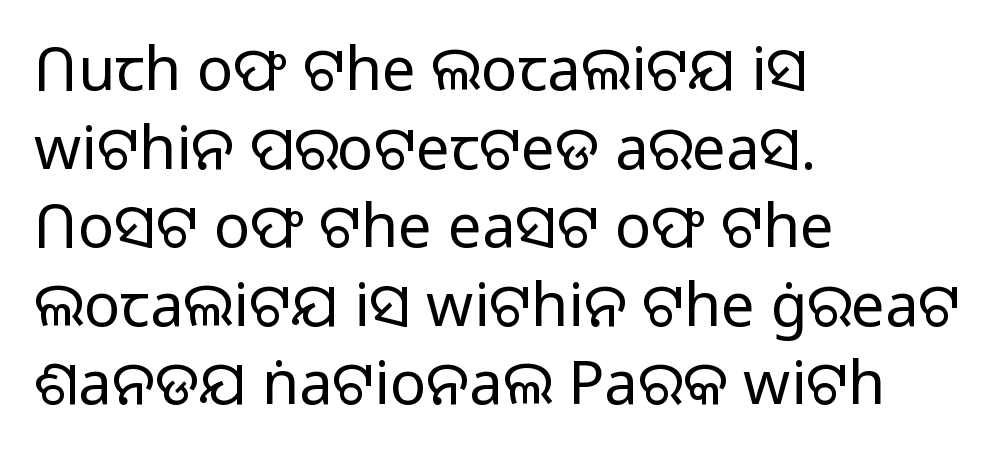
The image shows 60 px light sans-serif type, upright; set left-aligned, normal line spacing (1.31x), normal letter spacing, not underlined; low stroke contrast and a medium x-height.
